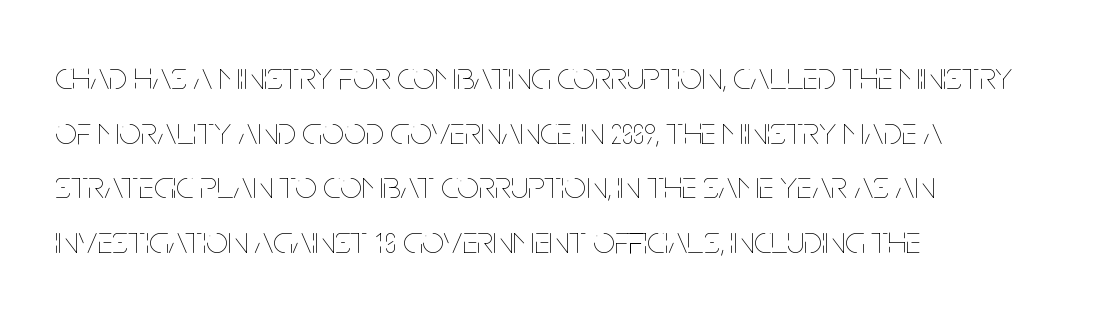
{"italic": "no", "bold": "no", "weight": "thin", "width": "condensed", "stroke_contrast": "low", "x_height": "large", "monospaced": "no", "underline": "no", "align": "left", "line_spacing": "normal", "line_spacing_ratio": 1.4, "letter_spacing": "normal", "letter_spacing_em": 0.0, "glyph_px": 39}
